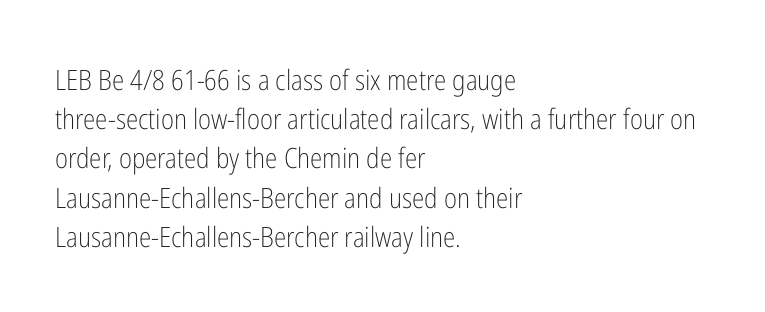
The image shows 28 px light, condensed sans-serif type, upright; set left-aligned, normal line spacing (1.4x), normal letter spacing, not underlined; low stroke contrast and a medium x-height.
